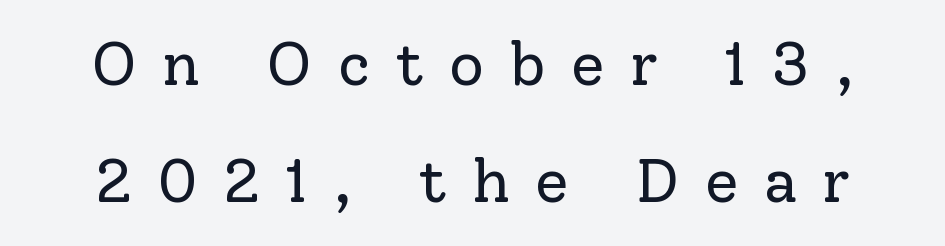
The image shows 61 px regular-weight serif type, upright; set loose line spacing (1.92x), unusually wide letter spacing (+0.41 em), not underlined; low stroke contrast and a medium x-height.
